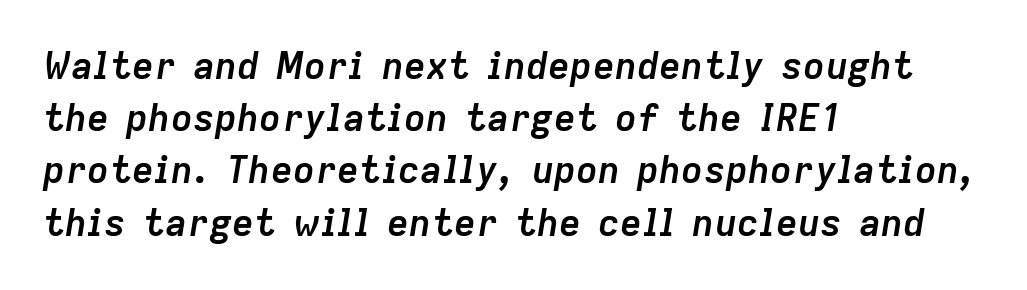
One glance says typical: line gaps are just what's usual. Between one letter and the next there's only the usual sliver of space. These lines are rendered in a variable-pitch font. Clear beneath every line of the passage.
